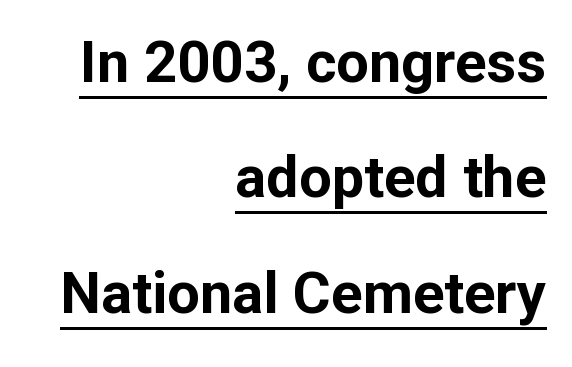
The image shows 58 px bold sans-serif type, upright; set right-aligned, loose line spacing (1.99x), normal letter spacing, underlined; low stroke contrast and a medium x-height.
